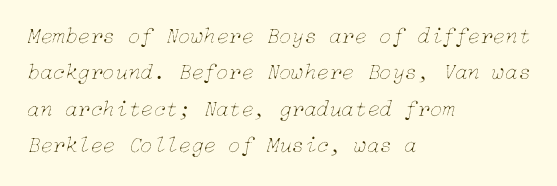
The image shows 23 px text type, italic (leaning right); set left-aligned, normal line spacing (1.58x), normal letter spacing, not underlined.
